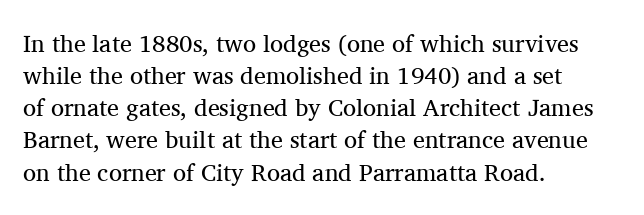
Q: Is the text bold? A: No.
Q: Is the text italic (slanted)? A: No, it is upright.
Q: Is the text underlined? A: No.
Q: How is the paragraph aligned? A: Left-aligned.
Q: Is the spacing between letters normal or unusually wide? A: Normal.
Q: Is the spacing between lines tight, normal or loose? A: Normal.
